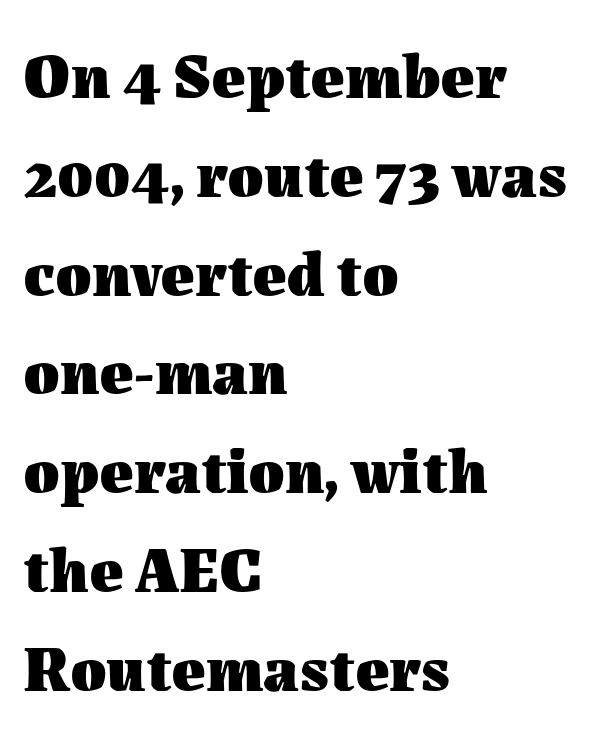
Q: Is the text bold? A: Yes.
Q: Is the text italic (slanted)? A: No, it is upright.
Q: Is the text underlined? A: No.
Q: How is the paragraph aligned? A: Left-aligned.
Q: Is the spacing between letters normal or unusually wide? A: Normal.
Q: Is the spacing between lines tight, normal or loose? A: Normal.
Q: Width (condensed, normal, or wide)? A: Normal.
Q: Stroke contrast? A: Medium.
Q: x-height? A: Medium.
Q: Monospaced? A: No.
